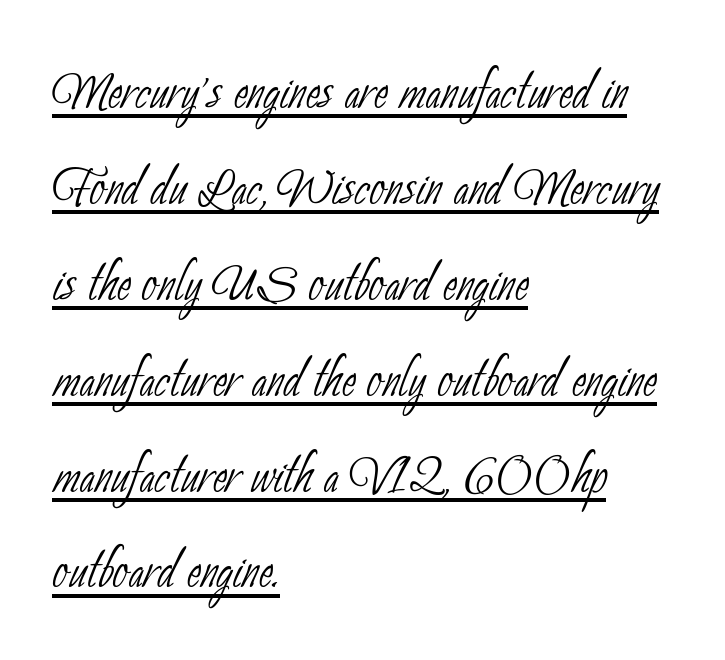
The image shows 68 px thin, condensed sans-serif type; set left-aligned, normal line spacing (1.41x), normal letter spacing, underlined; low stroke contrast and a small x-height.
